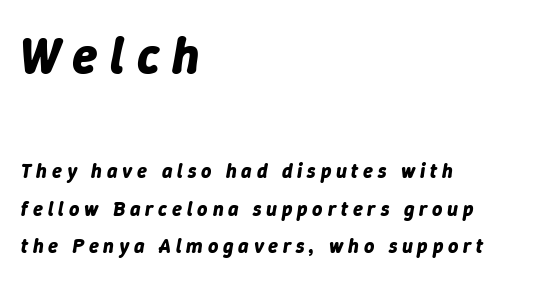
A typesetter would call this proportional, since set widths differ per character. Is the type slanted? Yes — the strokes lean at a clear angle. Every row of glyphs begins at an identical x-position on the left. The characters look thick and weighty, a clear bold. Loose tracking; the words dissolve into strings of separated letters. Look at the glyph heights: the upper group is clearly the bigger setting.
